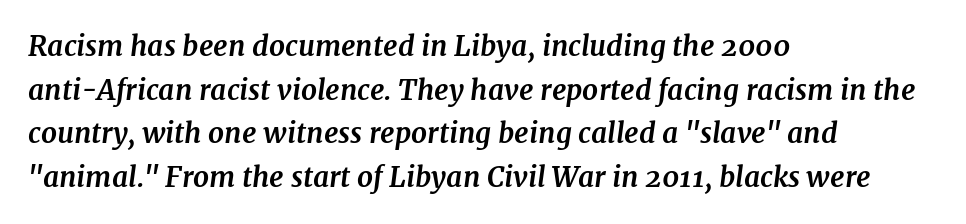
Q: Is the text bold? A: Yes.
Q: Is the text italic (slanted)? A: Yes, it leans right by about 7 degrees.
Q: Is the typeface a serif or a sans-serif typeface? A: Serif.
Q: Is the text underlined? A: No.
Q: How is the paragraph aligned? A: Left-aligned.
Q: Is the spacing between letters normal or unusually wide? A: Normal.
Q: Is the spacing between lines tight, normal or loose? A: Normal.
Q: Width (condensed, normal, or wide)? A: Normal.
Q: Stroke contrast? A: Medium.
Q: x-height? A: Medium.
Q: Monospaced? A: No.
